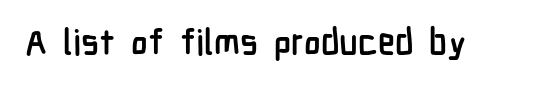
{"serif": "no", "italic": "no", "bold": "yes", "weight": "semibold", "width": "condensed", "stroke_contrast": "low", "x_height": "medium", "monospaced": "no", "underline": "no", "letter_spacing": "normal", "letter_spacing_em": 0.0, "glyph_px": 35}
